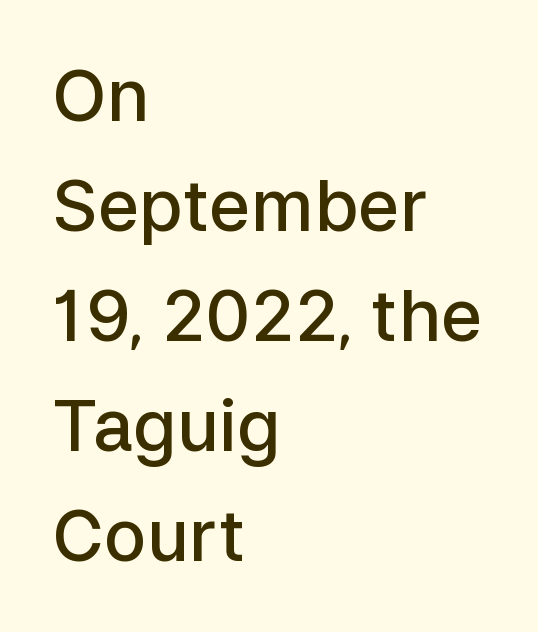
The image shows 71 px semibold sans-serif type, upright; set left-aligned, normal line spacing (1.55x), normal letter spacing, not underlined; low stroke contrast and a medium x-height.
